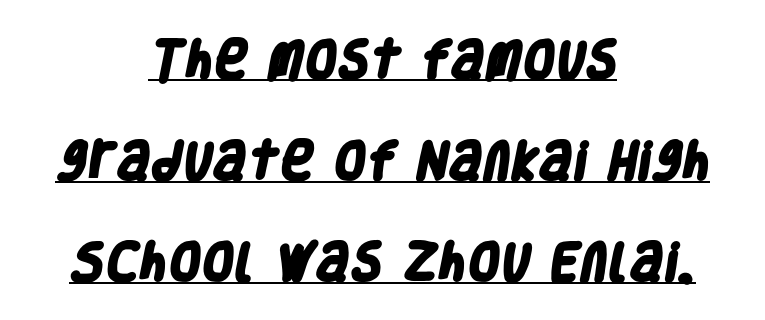
The image shows 42 px heavy, condensed sans-serif type; set centered, loose line spacing (2.41x), normal letter spacing, underlined; low stroke contrast and a large x-height.
